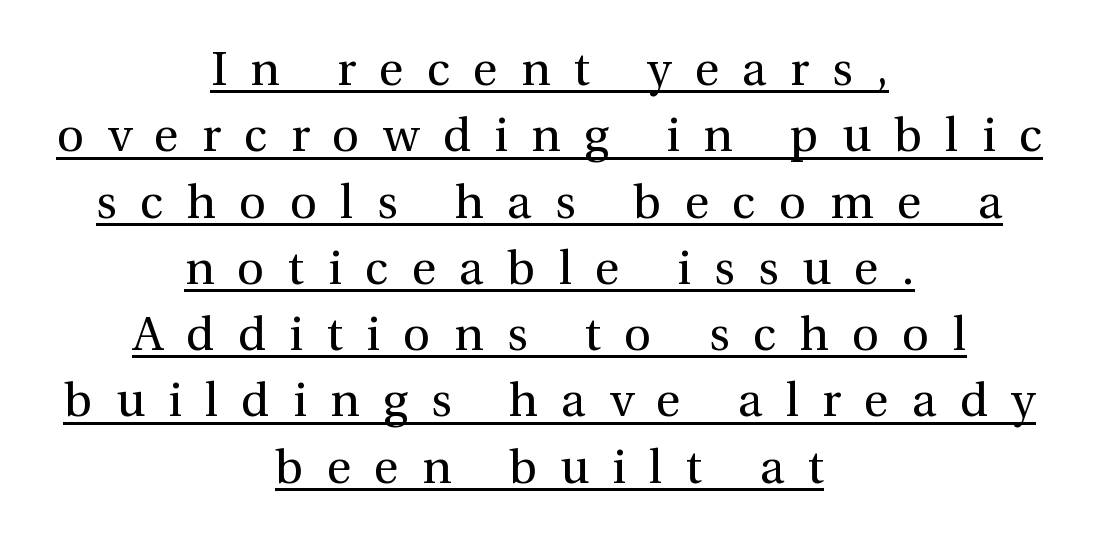
{"serif": "yes", "italic": "no", "bold": "no", "weight": "regular", "width": "normal", "stroke_contrast": "medium", "x_height": "medium", "monospaced": "no", "underline": "yes", "align": "center", "line_spacing": "normal", "line_spacing_ratio": 1.41, "letter_spacing": "wide", "letter_spacing_em": 0.5, "glyph_px": 47}
